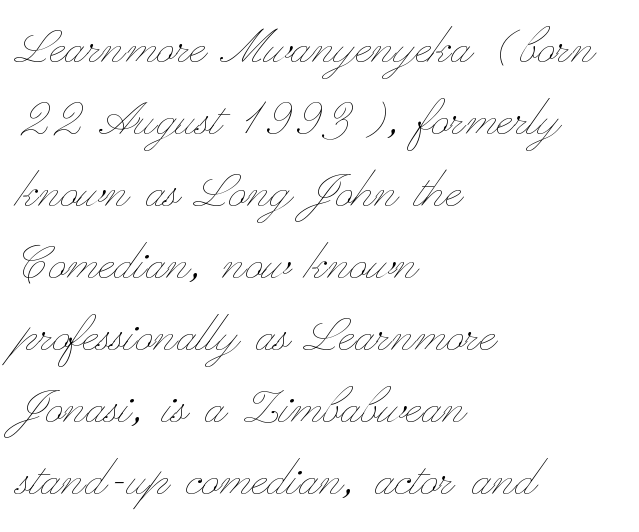
Q: Is the text bold? A: No.
Q: Is the text italic (slanted)? A: Yes.
Q: Is the text underlined? A: No.
Q: How is the paragraph aligned? A: Left-aligned.
Q: Is the spacing between letters normal or unusually wide? A: Normal.
Q: Width (condensed, normal, or wide)? A: Wide.
Q: Stroke contrast? A: Low.
Q: x-height? A: Small.
Q: Monospaced? A: No.
